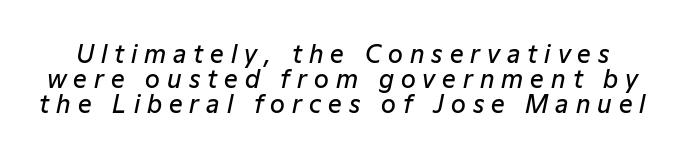
This is moderately heavy type, rendered in semibold. A typesetter would call this heavily tracked-out type. Beneath every word, the page is bare. These lines huddle together more closely than default settings would place them. Slant detected: the letters are inclined.
